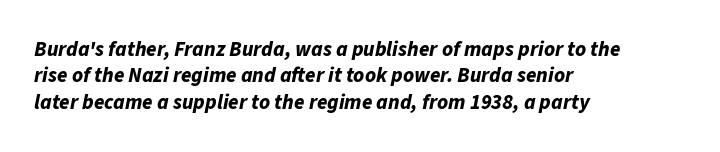
{"italic": "yes", "lean": "right", "slant_degrees": 11, "bold": "yes", "underline": "no", "align": "left", "line_spacing": "normal", "line_spacing_ratio": 1.26, "letter_spacing": "normal", "letter_spacing_em": 0.0, "glyph_px": 21}
